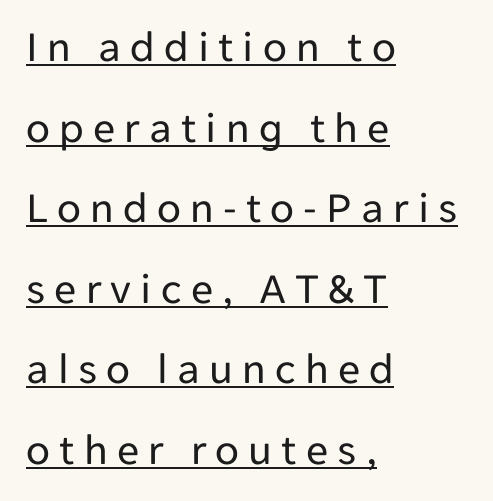
{"serif": "no", "italic": "no", "bold": "no", "weight": "regular", "width": "normal", "stroke_contrast": "low", "x_height": "medium", "monospaced": "no", "underline": "yes", "align": "left", "line_spacing_ratio": 1.83, "letter_spacing": "wide", "letter_spacing_em": 0.21, "glyph_px": 44}
